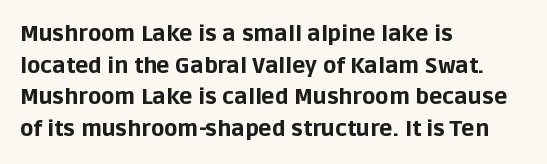
The image shows 22 px bold type, upright; set left-aligned, normal line spacing (1.44x), normal letter spacing, not underlined.
